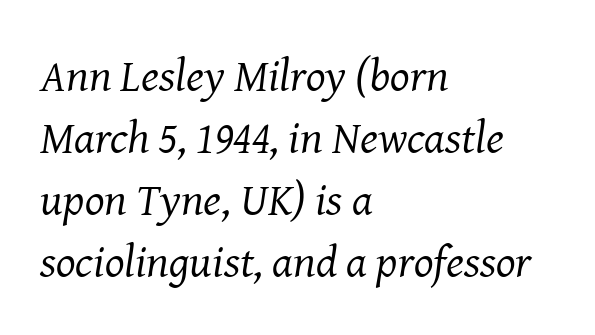
The image shows 46 px regular-weight serif type, italic (leaning right); set left-aligned, normal line spacing (1.35x), normal letter spacing, not underlined; medium stroke contrast and a medium x-height.
